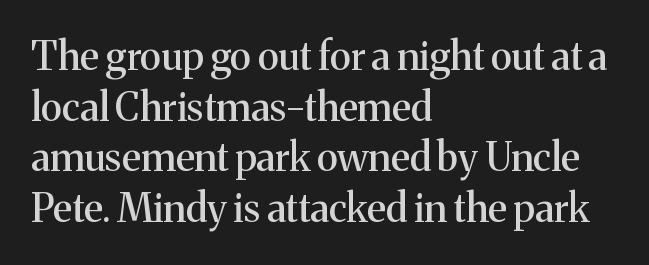
These lines stack with their left ends in a neat column. Does the lettering tilt? It doesn't — this is upright. What stands out about the letter spacing? Nothing — it is the standard amount. Does the leading feel generous? No, just average. Check where the strokes stop: tiny serifs finish them off.
